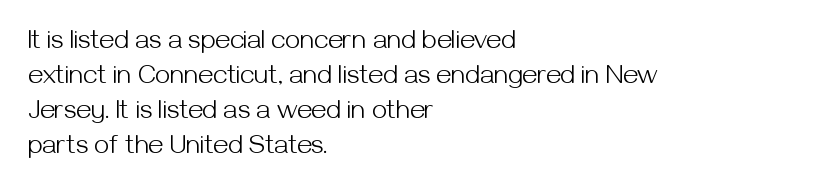
The image shows 27 px text type, upright; set left-aligned, normal line spacing (1.3x), normal letter spacing, not underlined.
